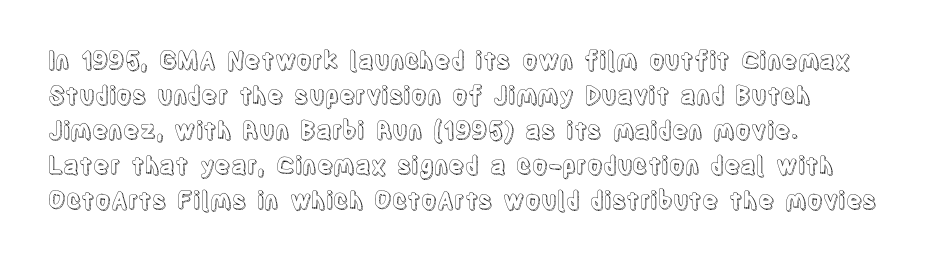
{"italic": "no", "underline": "no", "line_spacing": "normal", "line_spacing_ratio": 1.46, "letter_spacing": "normal", "letter_spacing_em": 0.0, "glyph_px": 24}
